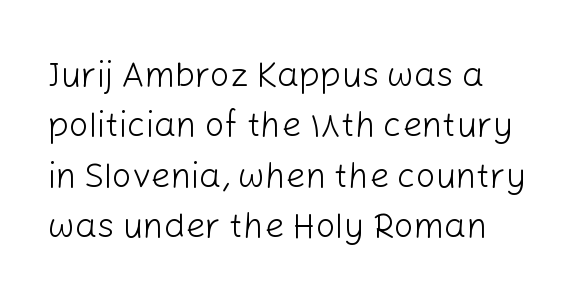
{"serif": "no", "italic": "no", "bold": "no", "weight": "light", "width": "normal", "stroke_contrast": "low", "x_height": "medium", "monospaced": "no", "underline": "no", "align": "left", "line_spacing": "normal", "line_spacing_ratio": 1.44, "letter_spacing": "normal", "letter_spacing_em": 0.0, "glyph_px": 35}
